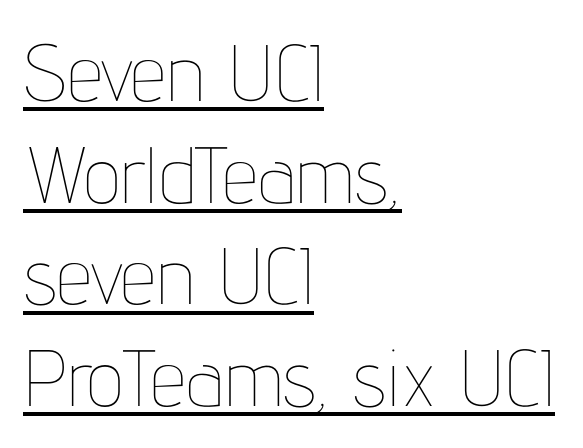
Q: Is the text bold? A: No.
Q: Is the text italic (slanted)? A: No, it is upright.
Q: Is the text underlined? A: Yes.
Q: How is the paragraph aligned? A: Left-aligned.
Q: Is the spacing between letters normal or unusually wide? A: Normal.
Q: Is the spacing between lines tight, normal or loose? A: Normal.
Q: Width (condensed, normal, or wide)? A: Condensed.
Q: Stroke contrast? A: Low.
Q: x-height? A: Medium.
Q: Monospaced? A: No.
